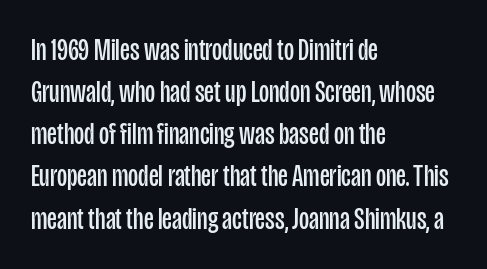
{"serif": "no", "italic": "no", "bold": "no", "weight": "regular", "width": "condensed", "stroke_contrast": "low", "x_height": "large", "monospaced": "no", "underline": "no", "align": "left", "line_spacing": "normal", "line_spacing_ratio": 1.36, "letter_spacing": "normal", "letter_spacing_em": 0.0, "glyph_px": 31}
